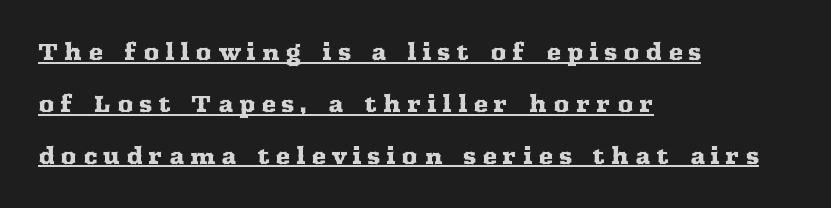
Compared with undecorated copy, this sample adds a rule below the words. Quick note: interline space is abundant. The letters stand straight up with perfectly vertical stems. There is plenty of visible air inserted between adjacent glyphs.
